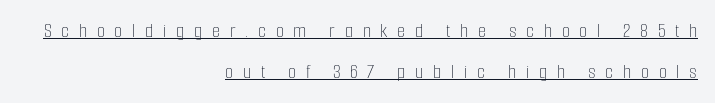
The image shows 21 px text type, upright; set right-aligned, loose line spacing (1.95x), unusually wide letter spacing (+0.46 em), underlined.
